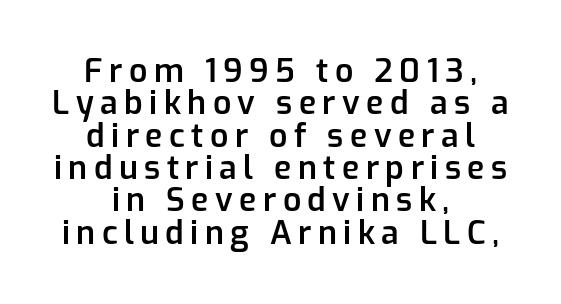
Rows of type sit shoulder to shoulder in the vertical direction. Posture: upright roman. Bold? Not quite — semibold, heavier than regular but stopping short. The whitespace from short lines is split evenly between both sides. Any mark beneath the type? The region is blank.
